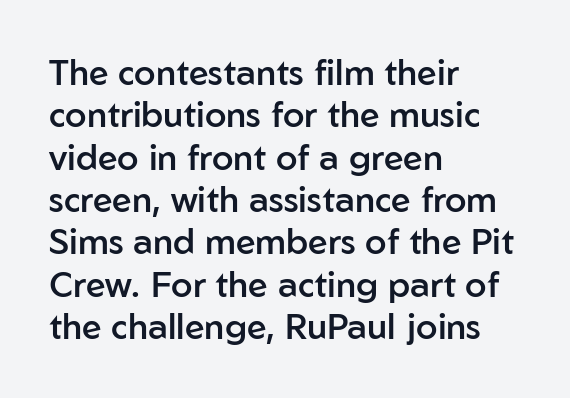
The foot of each line stays bare and open. Style check: upright. A student would call this left alignment; a typographer would say flush left, rag right. Serif or sans? Sans — the stroke terminals are bare.
